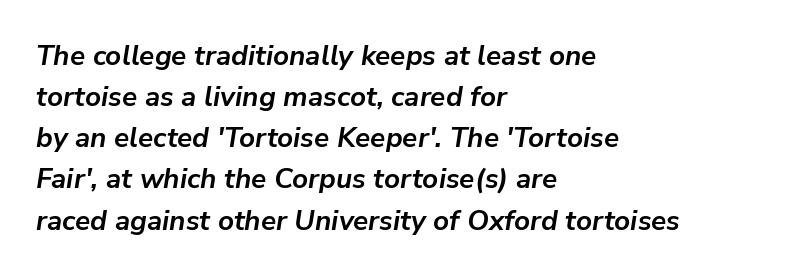
Q: Is the text bold? A: Yes.
Q: Is the text italic (slanted)? A: Yes, it leans right by about 9 degrees.
Q: Is the text underlined? A: No.
Q: How is the paragraph aligned? A: Left-aligned.
Q: Is the spacing between letters normal or unusually wide? A: Normal.
Q: Is the spacing between lines tight, normal or loose? A: Normal.
Q: Width (condensed, normal, or wide)? A: Normal.
Q: Stroke contrast? A: Low.
Q: x-height? A: Medium.
Q: Monospaced? A: No.
